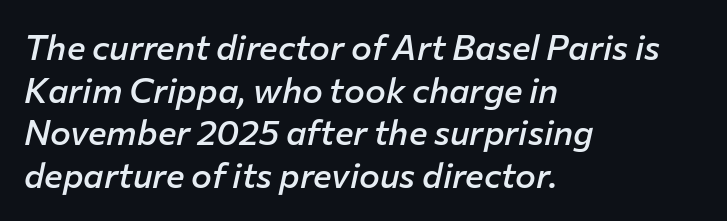
Q: Is the text bold? A: Semi-bold.
Q: Is the text italic (slanted)? A: Yes, it leans right by about 12 degrees.
Q: Is the text underlined? A: No.
Q: How is the paragraph aligned? A: Left-aligned.
Q: Is the spacing between letters normal or unusually wide? A: Normal.
Q: Width (condensed, normal, or wide)? A: Normal.
Q: Stroke contrast? A: Low.
Q: x-height? A: Medium.
Q: Monospaced? A: No.
